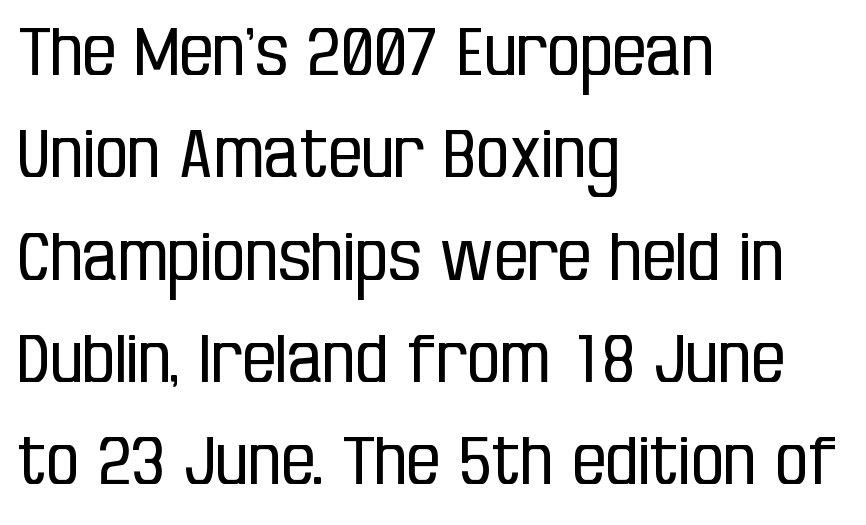
The image shows 66 px regular-weight, condensed sans-serif type, upright; set left-aligned, normal line spacing (1.55x), normal letter spacing, not underlined; low stroke contrast and a large x-height.
